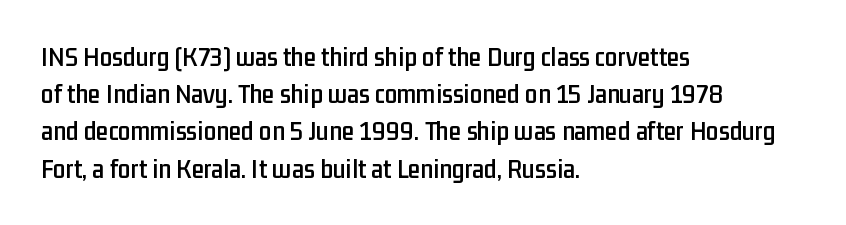
No extra tracking has been applied to these lines. You could not count columns in this text — the font is proportionally spaced. In terms of leading, this rendering sits right in the middle. Quick note: not italic, upright.
